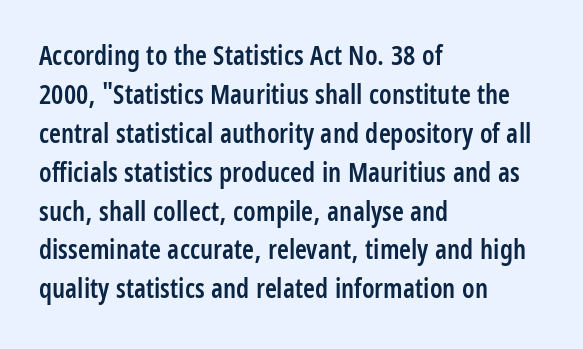
Q: Is the text bold? A: Semi-bold.
Q: Is the text italic (slanted)? A: No, it is upright.
Q: Is the text underlined? A: No.
Q: How is the paragraph aligned? A: Left-aligned.
Q: Is the spacing between letters normal or unusually wide? A: Normal.
Q: Is the spacing between lines tight, normal or loose? A: Normal.
